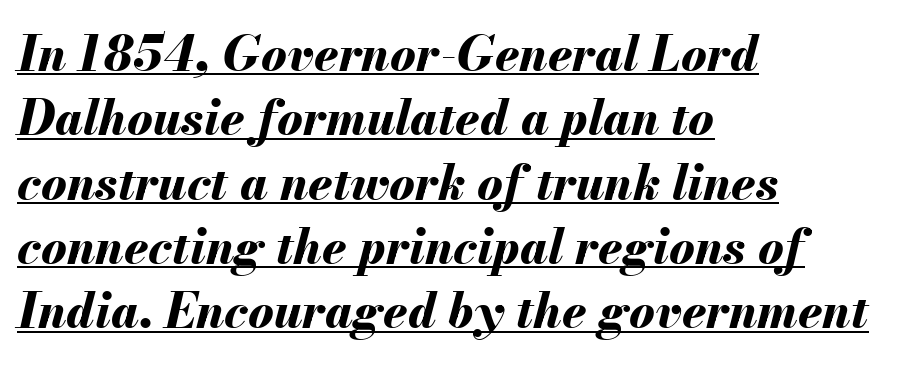
Whoever set this chose a conventional vertical rhythm. The sample has been set heavy, in full bold. The specimen reads as italic at a glance. Descenders here cross a horizontal rule under the line. Does extra space separate the letters? No, they use regular spacing. Each letter keeps its own natural width here, so spacing adapts to shape.
